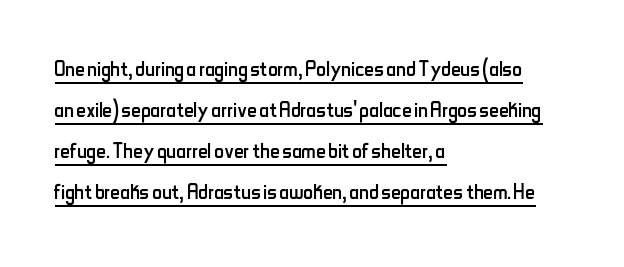
The image shows 27 px text type, upright; set left-aligned, normal line spacing (1.52x), normal letter spacing, underlined.
